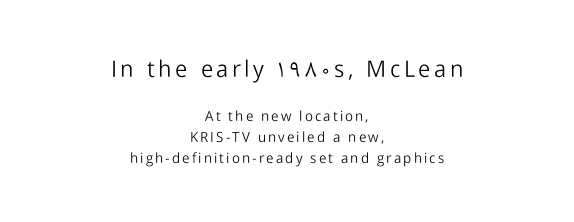
Q: Is the text bold? A: No.
Q: Is the text italic (slanted)? A: No, it is upright.
Q: Is the text underlined? A: No.
Q: How is the paragraph aligned? A: Centered.
Q: Is the spacing between lines tight, normal or loose? A: Normal.
Q: Which block of text is set in a larger size, the first (top) or the second (bottom)? A: The first (top) one.
